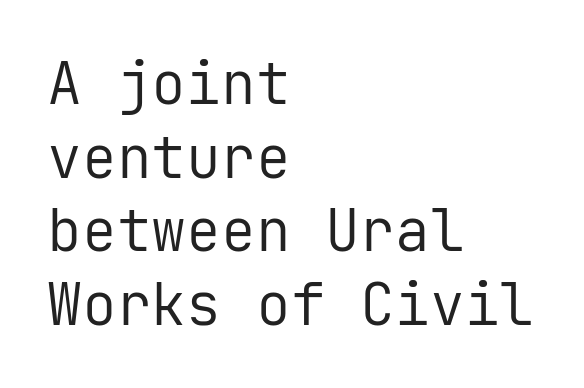
{"serif": "no", "italic": "no", "bold": "no", "weight": "regular", "width": "normal", "stroke_contrast": "low", "x_height": "medium", "monospaced": "yes", "underline": "no", "align": "left", "line_spacing": "normal", "line_spacing_ratio": 1.27, "letter_spacing": "normal", "letter_spacing_em": 0.0, "glyph_px": 58}
